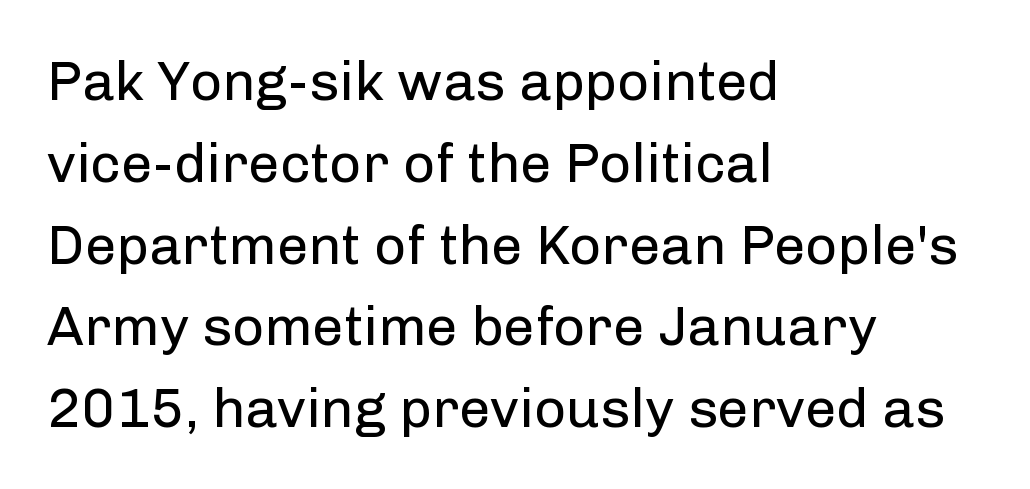
The image shows 56 px regular-weight sans-serif type, upright; set left-aligned, normal line spacing (1.46x), normal letter spacing, not underlined; low stroke contrast and a medium x-height.
